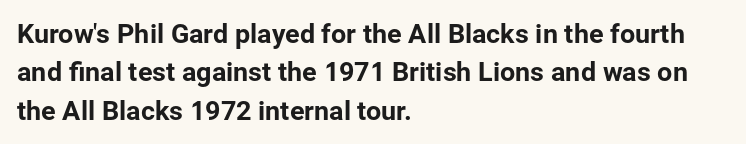
Compared with typical paragraphs, the rows here are spaced about the same. Posture: straight, roman, zero tilt. Inter-character spacing is left at the font's built-in metrics. The space beneath each line is pristine and unruled. The compositor pushed each line to the left boundary.
